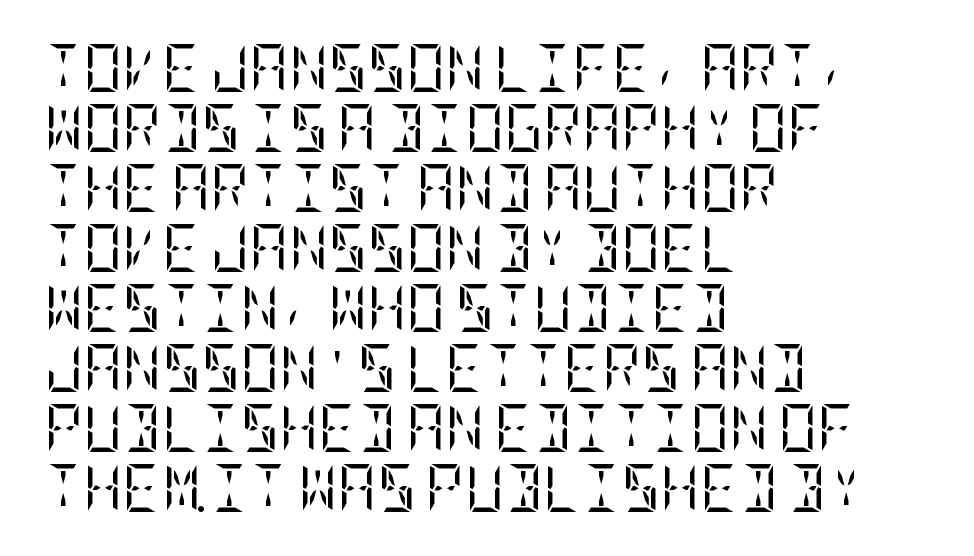
{"serif": "yes", "italic": "no", "bold": "no", "weight": "regular", "width": "condensed", "stroke_contrast": "low", "x_height": "large", "underline": "no", "align": "left", "line_spacing": "normal", "line_spacing_ratio": 1.25, "letter_spacing": "normal", "letter_spacing_em": 0.0, "glyph_px": 48}
